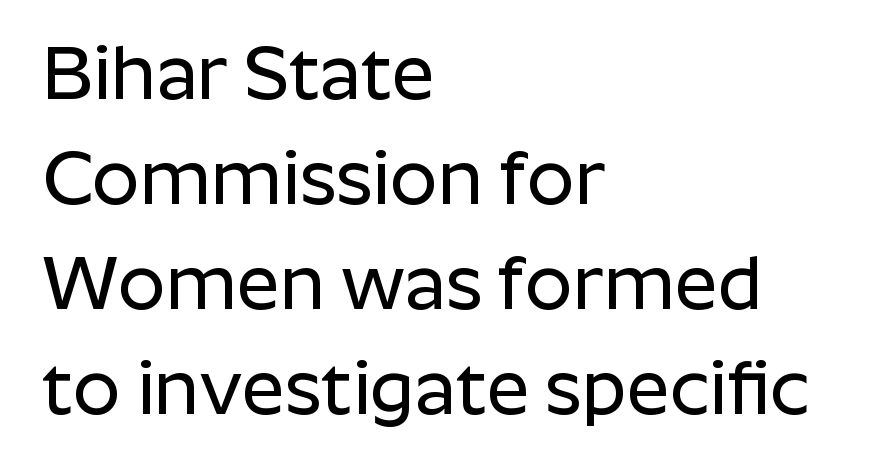
{"serif": "no", "italic": "no", "width": "normal", "stroke_contrast": "low", "x_height": "medium", "monospaced": "no", "underline": "no", "align": "left", "line_spacing": "normal", "line_spacing_ratio": 1.4, "letter_spacing": "normal", "letter_spacing_em": 0.0, "glyph_px": 75}
